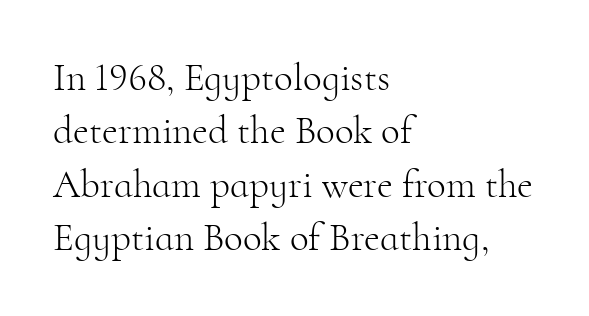
Counters stay open thanks to moderate or lighter strokes. Letterform terminals end in serifs throughout the passage. Does the lettering tilt? It doesn't — this is upright. Here the glyphs are tracked normally, forming tight word shapes.
